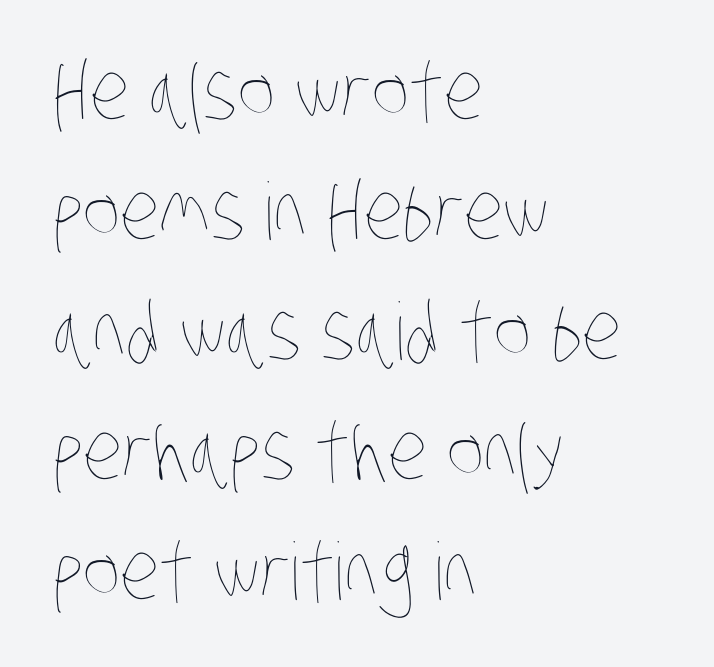
{"bold": "no", "weight": "thin", "width": "condensed", "stroke_contrast": "low", "x_height": "large", "monospaced": "no", "underline": "no", "align": "left", "line_spacing": "normal", "line_spacing_ratio": 1.52, "letter_spacing": "normal", "letter_spacing_em": 0.0, "glyph_px": 79}
